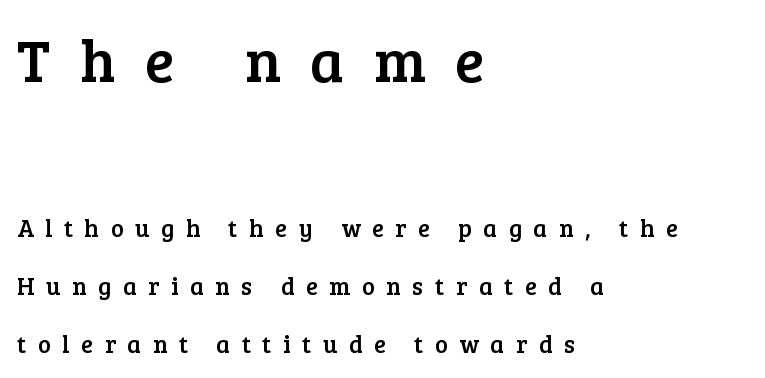
Q: Is the text italic (slanted)? A: No, it is upright.
Q: Is the typeface a serif or a sans-serif typeface? A: Serif.
Q: Is the text underlined? A: No.
Q: How is the paragraph aligned? A: Left-aligned.
Q: Is the spacing between letters normal or unusually wide? A: Unusually wide.
Q: Is the spacing between lines tight, normal or loose? A: Loose.
Q: Which block of text is set in a larger size, the first (top) or the second (bottom)? A: The first (top) one.
Q: Width (condensed, normal, or wide)? A: Normal.
Q: Stroke contrast? A: Low.
Q: x-height? A: Medium.
Q: Monospaced? A: No.
